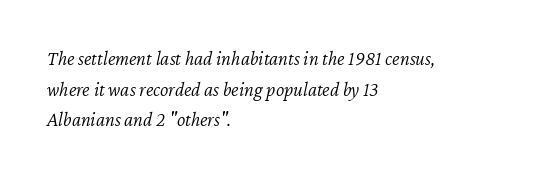
{"italic": "yes", "lean": "right", "slant_degrees": 12, "bold": "no", "underline": "no", "align": "left", "line_spacing": "normal", "line_spacing_ratio": 1.53, "letter_spacing": "normal", "letter_spacing_em": 0.0, "glyph_px": 20}
